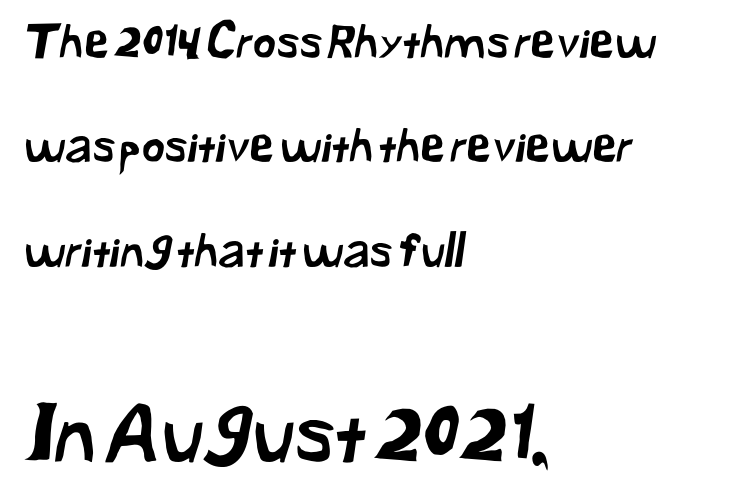
Q: Is the typeface a serif or a sans-serif typeface? A: Sans-serif.
Q: Is the text underlined? A: No.
Q: How is the paragraph aligned? A: Left-aligned.
Q: Is the spacing between letters normal or unusually wide? A: Normal.
Q: Is the spacing between lines tight, normal or loose? A: Loose.
Q: Which block of text is set in a larger size, the first (top) or the second (bottom)? A: The second (bottom) one.
Q: Width (condensed, normal, or wide)? A: Normal.
Q: Stroke contrast? A: Low.
Q: x-height? A: Medium.
Q: Monospaced? A: No.
